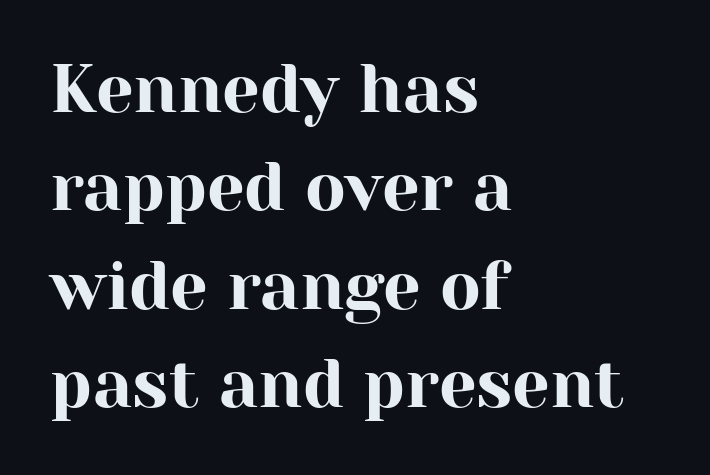
{"serif": "yes", "italic": "no", "width": "normal", "stroke_contrast": "high", "x_height": "medium", "monospaced": "no", "underline": "no", "align": "left", "line_spacing": "normal", "line_spacing_ratio": 1.47, "letter_spacing": "normal", "letter_spacing_em": 0.0, "glyph_px": 67}
